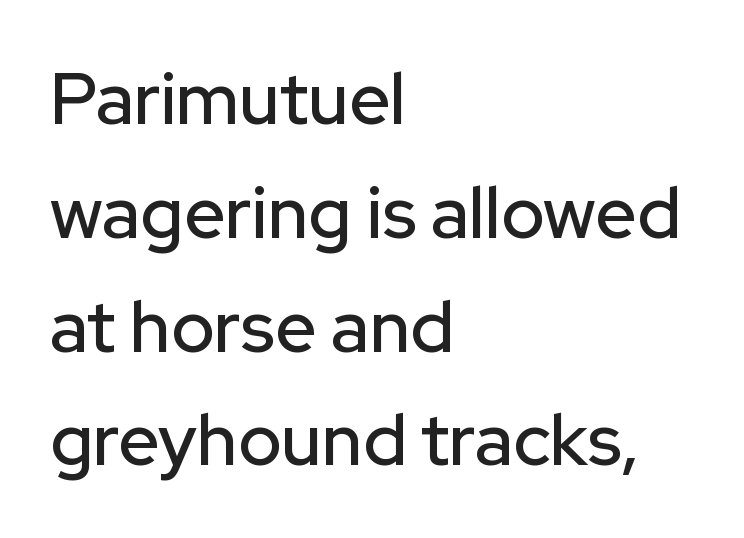
{"serif": "no", "italic": "no", "width": "normal", "stroke_contrast": "low", "x_height": "medium", "monospaced": "no", "underline": "no", "align": "left", "line_spacing": "normal", "line_spacing_ratio": 1.58, "letter_spacing": "normal", "letter_spacing_em": 0.0, "glyph_px": 72}
